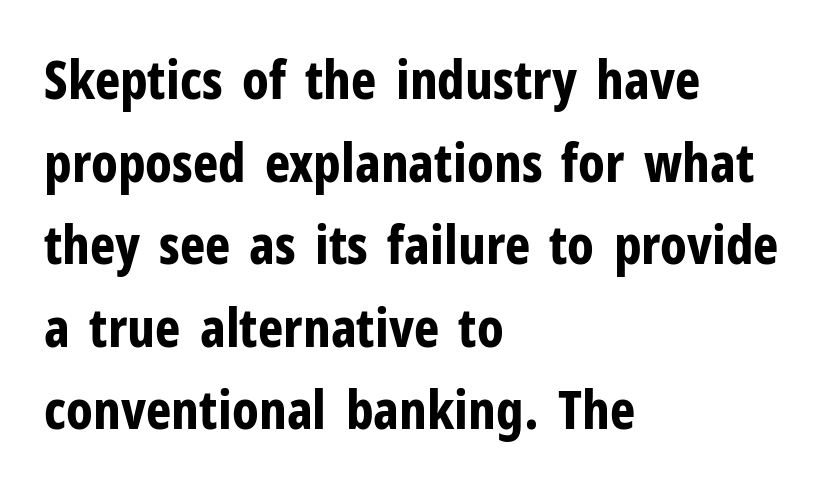
The image shows 54 px bold, condensed sans-serif type, upright; set left-aligned, normal line spacing (1.53x), normal letter spacing, not underlined; low stroke contrast and a medium x-height.
